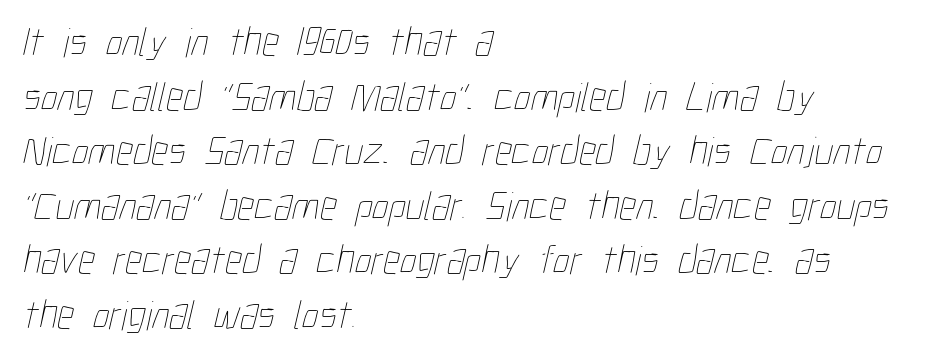
The image shows 42 px thin, condensed type; set left-aligned, normal line spacing (1.3x), normal letter spacing, not underlined; low stroke contrast and a medium x-height.
